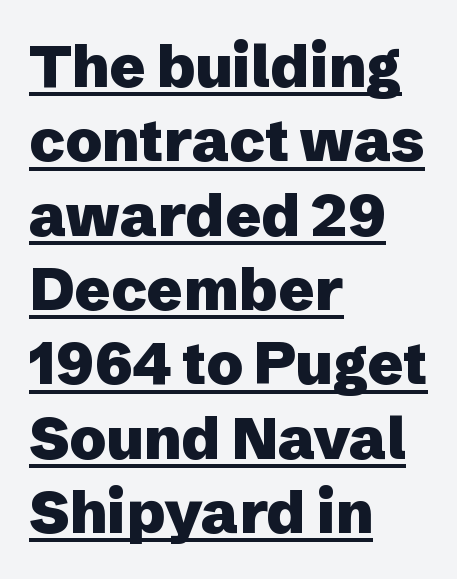
The image shows 59 px heavy sans-serif type, upright; set left-aligned, normal line spacing (1.26x), normal letter spacing, underlined; low stroke contrast and a medium x-height.
